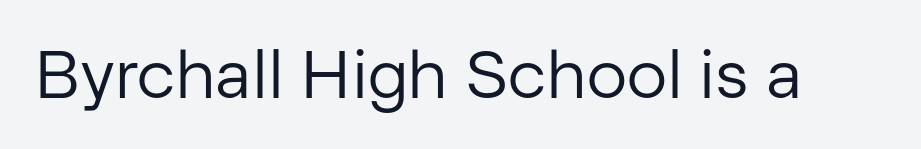
{"serif": "no", "italic": "no", "bold": "no", "weight": "regular", "width": "normal", "stroke_contrast": "low", "x_height": "medium", "monospaced": "no", "underline": "no", "letter_spacing": "normal", "letter_spacing_em": 0.0, "glyph_px": 67}
